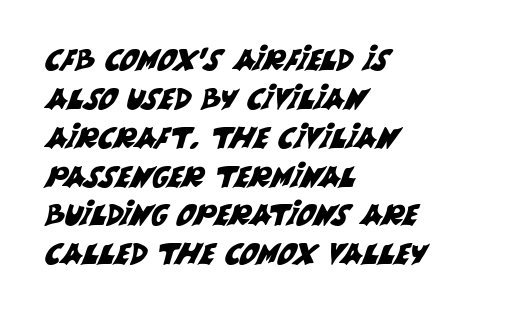
Line starts are locked; line ends wander. Normally led — the rows are evenly, conventionally spaced. The rendering shows plain stroke endings on the letterforms — a sans-serif design. This sample has the flowing, uneven cadence of proportional lettering. The horizontal fit of the characters is conventional and even. Just letters on the line, the space beneath them empty.
